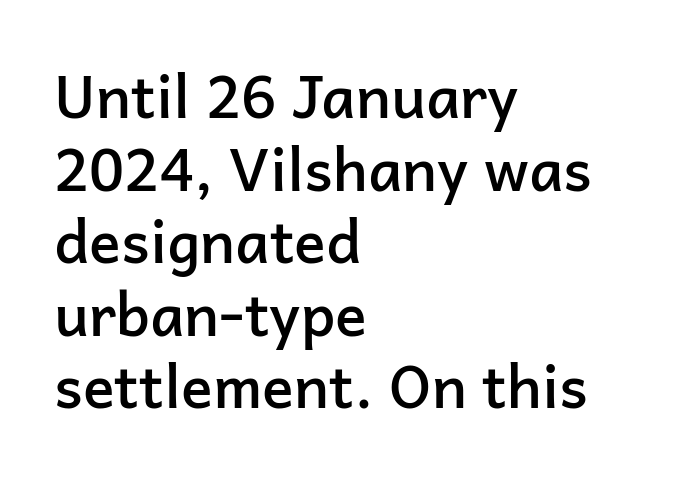
The image shows 59 px semibold sans-serif type, upright; set left-aligned, line spacing 1.23x, normal letter spacing, not underlined; low stroke contrast and a medium x-height.
